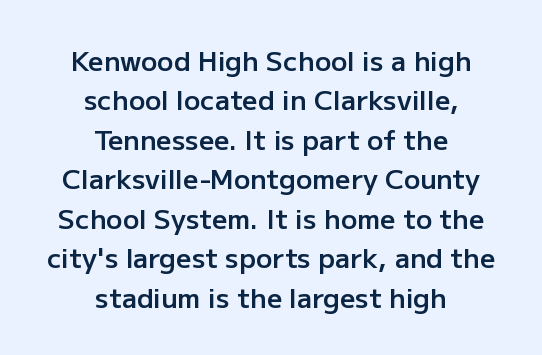
Q: Is the text bold? A: Semi-bold.
Q: Is the text italic (slanted)? A: No, it is upright.
Q: Is the text underlined? A: No.
Q: How is the paragraph aligned? A: Centered.
Q: Is the spacing between letters normal or unusually wide? A: Normal.
Q: Is the spacing between lines tight, normal or loose? A: Normal.
